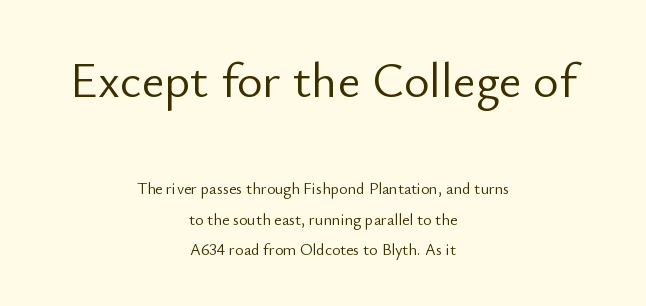
The foot of each line stays bare and open. Each line is balanced around a shared central axis. The passage shown is typed in a proportional face where columns would drift. Tracking here is standard; glyphs follow each other at the usual distance. The typography opts for an upright posture over an oblique one. Stems here are at most as thick as an everyday book face.
